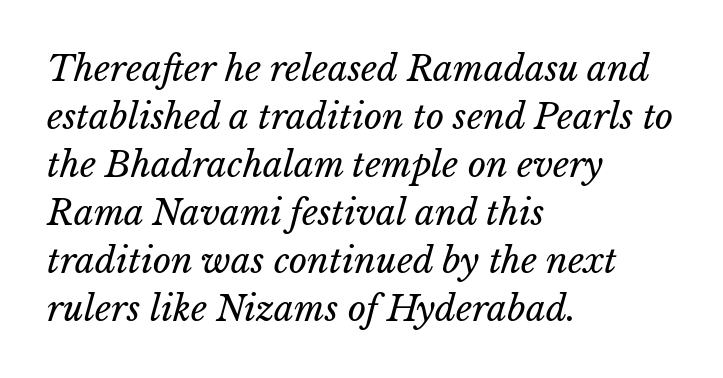
Q: Is the text bold? A: No.
Q: Is the text underlined? A: No.
Q: How is the paragraph aligned? A: Left-aligned.
Q: Is the spacing between letters normal or unusually wide? A: Normal.
Q: Is the spacing between lines tight, normal or loose? A: Normal.
Q: Width (condensed, normal, or wide)? A: Normal.
Q: Stroke contrast? A: Low.
Q: x-height? A: Medium.
Q: Monospaced? A: No.
